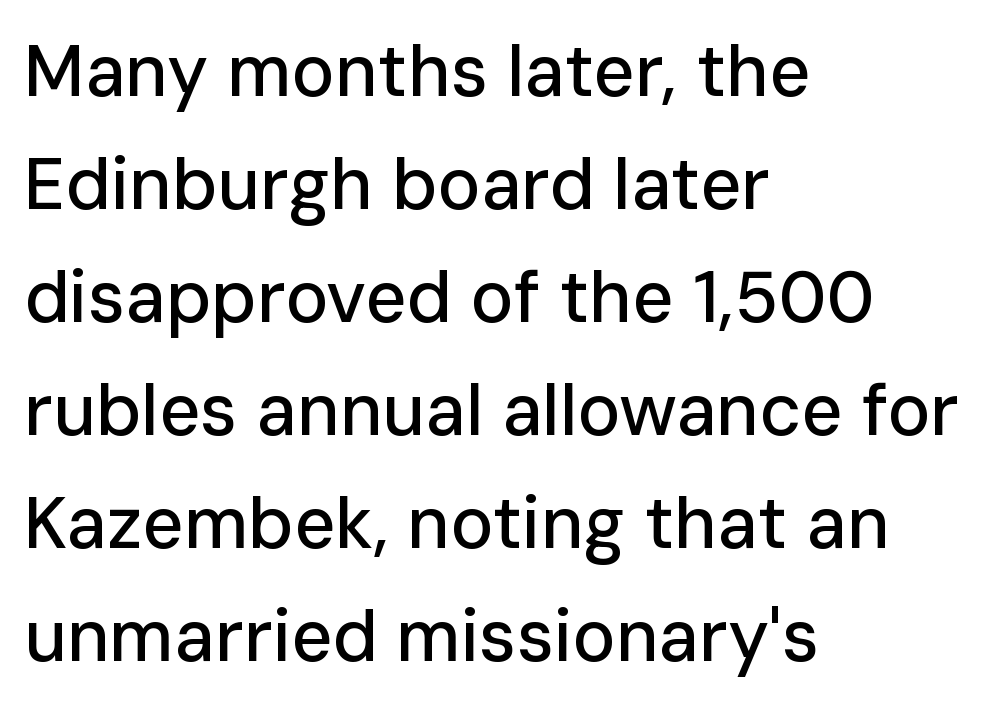
{"serif": "no", "italic": "no", "width": "normal", "stroke_contrast": "low", "x_height": "medium", "monospaced": "no", "underline": "no", "align": "left", "line_spacing": "normal", "line_spacing_ratio": 1.57, "letter_spacing": "normal", "letter_spacing_em": 0.0, "glyph_px": 72}
